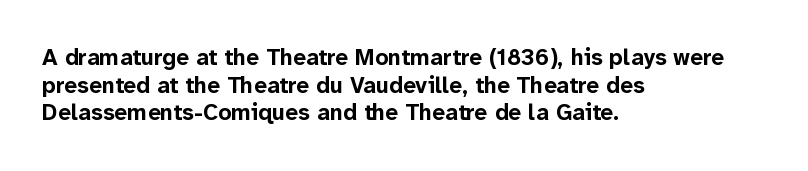
The letters stand upright; this is a roman face. Each word holds together tightly as a unit, with standard inter-letter gaps. Underline: absent. Notice how thick the strokes are: this is what a full bold looks like. The setting favours the left margin, as ordinary paragraphs usually do.
